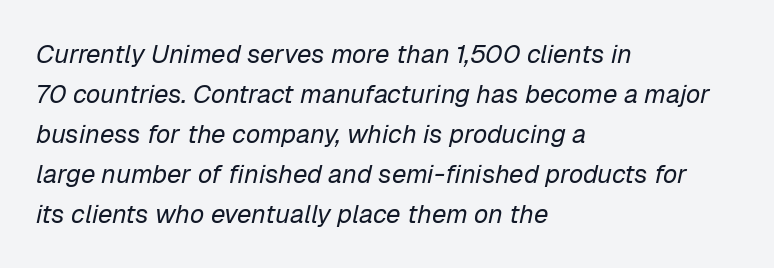
Q: Is the text bold? A: No.
Q: Is the text italic (slanted)? A: Yes, it leans right by about 12 degrees.
Q: Is the text underlined? A: No.
Q: How is the paragraph aligned? A: Left-aligned.
Q: Is the spacing between letters normal or unusually wide? A: Normal.
Q: Is the spacing between lines tight, normal or loose? A: Normal.
